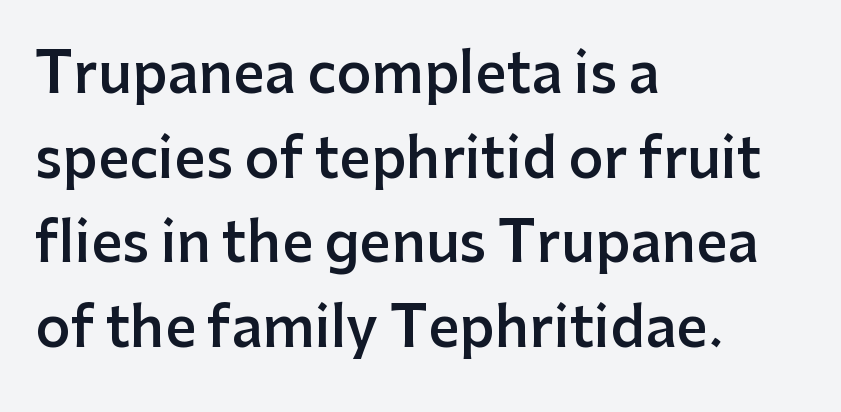
Q: Is the text bold? A: Semi-bold.
Q: Is the text italic (slanted)? A: No, it is upright.
Q: Is the typeface a serif or a sans-serif typeface? A: Sans-serif.
Q: Is the text underlined? A: No.
Q: How is the paragraph aligned? A: Left-aligned.
Q: Is the spacing between letters normal or unusually wide? A: Normal.
Q: Is the spacing between lines tight, normal or loose? A: Normal.
Q: Width (condensed, normal, or wide)? A: Normal.
Q: Stroke contrast? A: Low.
Q: x-height? A: Medium.
Q: Monospaced? A: No.
